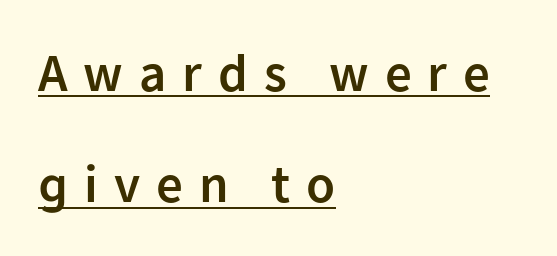
Q: Is the text bold? A: Semi-bold.
Q: Is the text italic (slanted)? A: No, it is upright.
Q: Is the typeface a serif or a sans-serif typeface? A: Sans-serif.
Q: Is the text underlined? A: Yes.
Q: How is the paragraph aligned? A: Left-aligned.
Q: Is the spacing between letters normal or unusually wide? A: Unusually wide.
Q: Is the spacing between lines tight, normal or loose? A: Loose.
Q: Width (condensed, normal, or wide)? A: Normal.
Q: Stroke contrast? A: Low.
Q: x-height? A: Medium.
Q: Monospaced? A: No.
